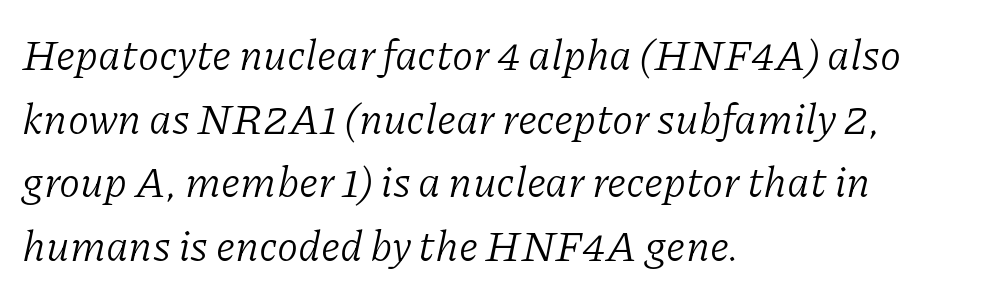
The face used here has a pronounced slope to its letters. Characters follow at the spacing the type designer built in. Horizontally, the lines are justified to the leading edge only. The font is comparable to plain body text, perhaps lighter. The typeface chosen for these lines features serifs. Vertically, the passage feels balanced, rows spaced as you'd expect.
